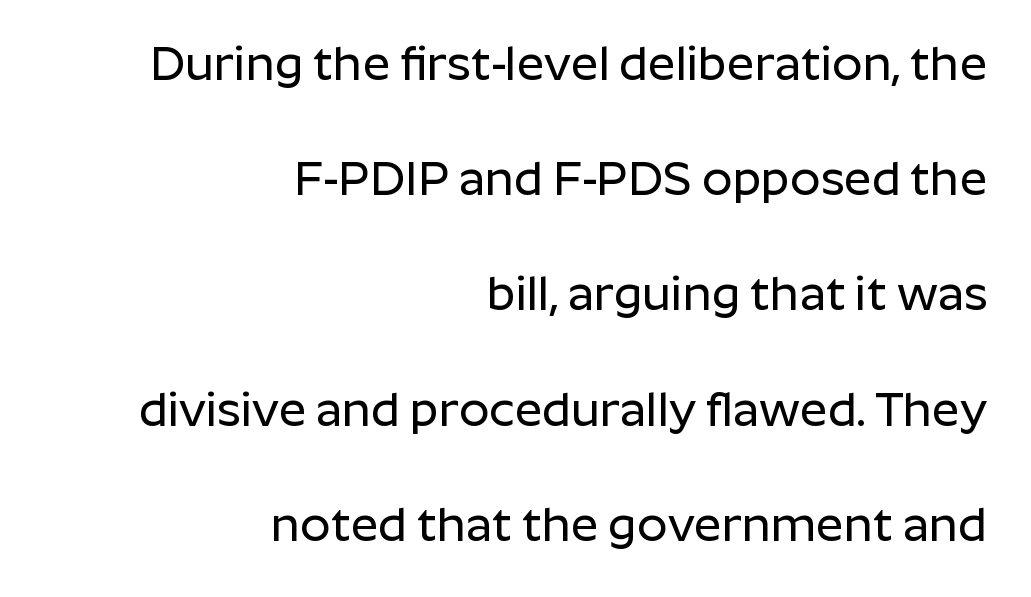
Horizontal alignment here is rightward, an uncommon choice for prose. The axis of the letterforms is exactly vertical. The typeface chosen for these lines omits serifs. Plain, unruled lines of type. The passage shown is typed in a proportional face where columns would drift.
